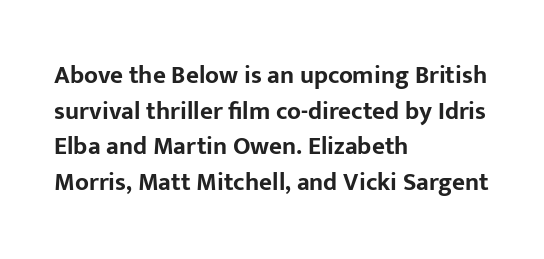
This rendering leaves character spacing at its baseline value. Any mark beneath the type? The region is blank. This is roman type, the default non-slanted kind. Pretty heavy lettering here — definitely bold. Notice how descenders clear the ascenders below comfortably — that's standard leading. All the whitespace from short lines collects on the right.
